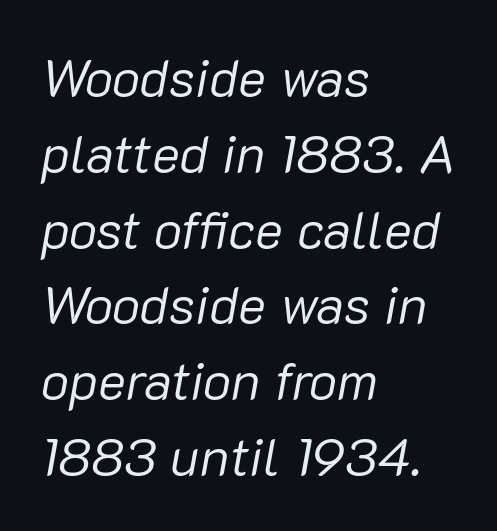
Q: Is the text bold? A: No.
Q: Is the text italic (slanted)? A: Yes, it leans right by about 10 degrees.
Q: Is the text underlined? A: No.
Q: How is the paragraph aligned? A: Left-aligned.
Q: Is the spacing between letters normal or unusually wide? A: Normal.
Q: Is the spacing between lines tight, normal or loose? A: Normal.
Q: Width (condensed, normal, or wide)? A: Normal.
Q: Stroke contrast? A: Low.
Q: x-height? A: Medium.
Q: Monospaced? A: No.
